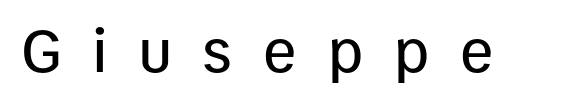
The image shows 63 px sans-serif type, upright; set unusually wide letter spacing (+0.49 em), not underlined; low stroke contrast and a medium x-height.
